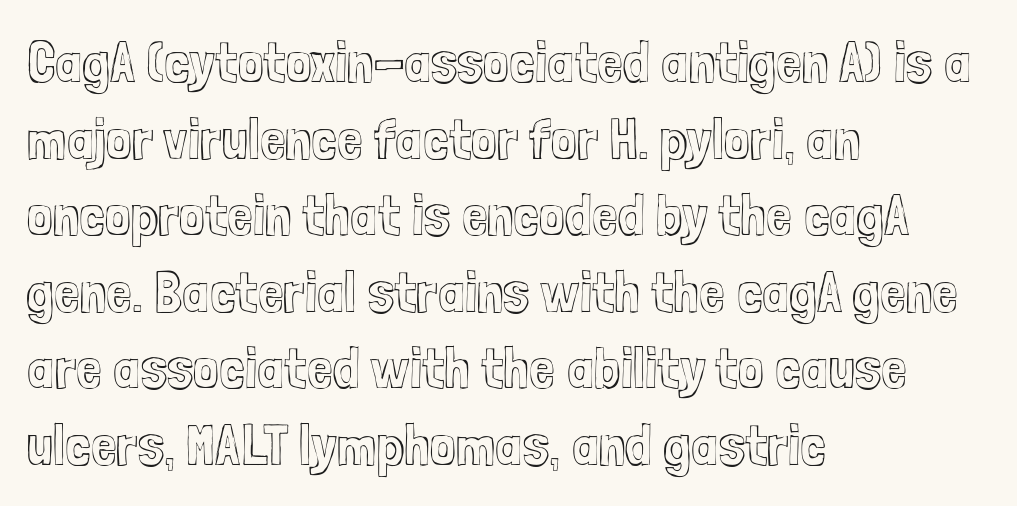
Q: Is the text italic (slanted)? A: No, it is upright.
Q: Is the text underlined? A: No.
Q: How is the paragraph aligned? A: Left-aligned.
Q: Is the spacing between letters normal or unusually wide? A: Normal.
Q: Is the spacing between lines tight, normal or loose? A: Normal.
Q: Width (condensed, normal, or wide)? A: Condensed.
Q: x-height? A: Medium.
Q: Monospaced? A: No.
